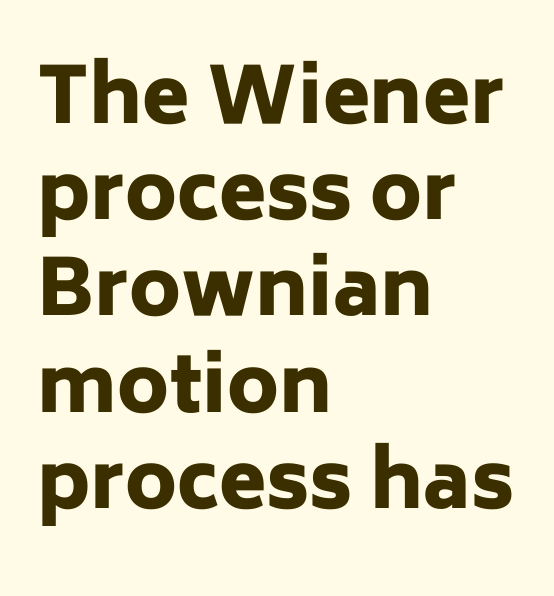
The sample has been set heavy, in full bold. Spacing between characters is what you'd get straight out of the box. Honestly, the row spacing looks completely unremarkable. Reading down the block, your eye returns to a fixed left position each line. Spacing verdict: proportional, widths tailored to each character.
